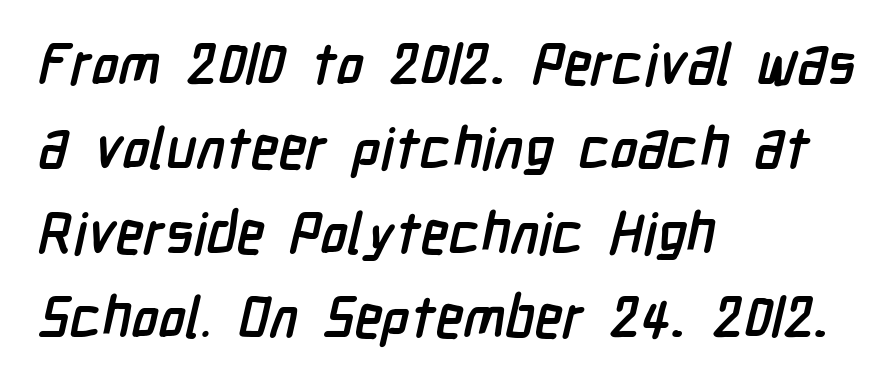
Unmarked baselines from the first word to the last. Looks like regular typesetting: each glyph gets only the width it needs. Look at the tracking — it's just the regular setting, nothing added. Unlike a traditional serif, this face leaves its strokes unadorned. A classic flush-left, rag-right setting is used for this passage. Bold? Absolutely — the strokes are thick and heavy.
